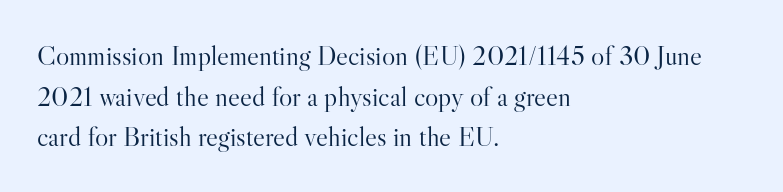
{"serif": "yes", "italic": "no", "bold": "no", "weight": "light", "width": "normal", "stroke_contrast": "high", "x_height": "small", "monospaced": "no", "underline": "no", "align": "left", "line_spacing": "normal", "line_spacing_ratio": 1.45, "letter_spacing": "normal", "letter_spacing_em": 0.0, "glyph_px": 28}
